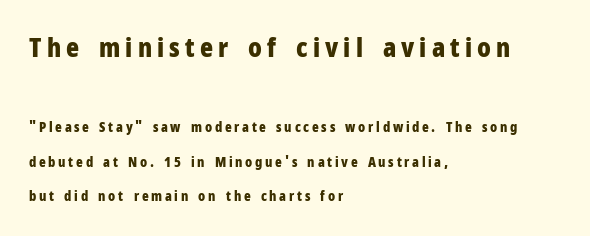
The image shows 27 px bold type, upright; set left-aligned, loose line spacing (2.47x), not underlined; the first (top) block is 1.93x larger.
